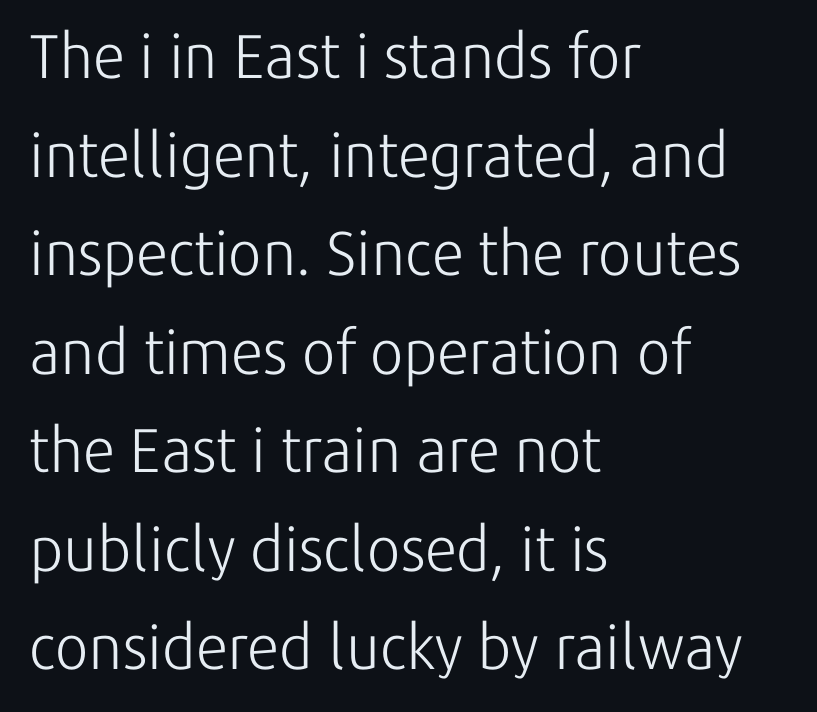
In terms of posture, this sample is upright. A normal amount of white space separates one row of letters from the next. The characters display no serif detailing; their extremities are plain. Honestly, the letter spacing is just normal — you wouldn't notice it.
